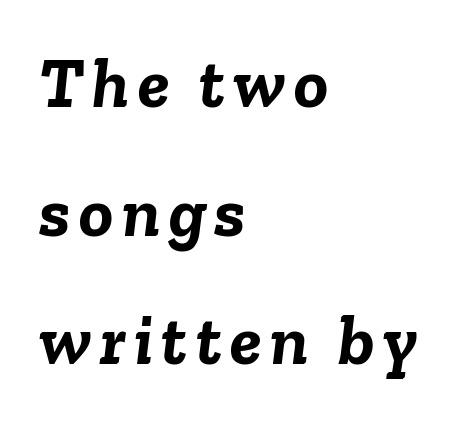
{"italic": "yes", "lean": "right", "slant_degrees": 6, "bold": "yes", "weight": "semibold", "width": "normal", "stroke_contrast": "low", "x_height": "medium", "monospaced": "no", "underline": "no", "align": "left", "line_spacing_ratio": 1.81, "glyph_px": 71}
